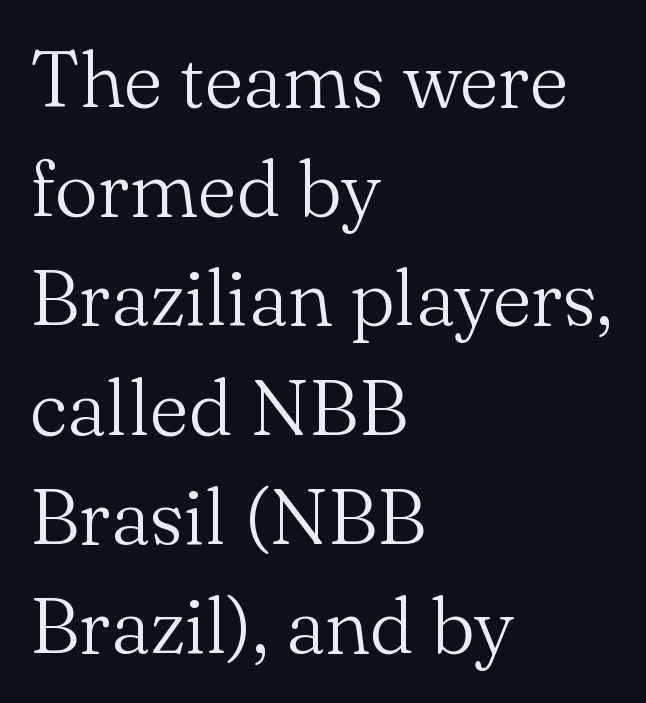
{"serif": "yes", "italic": "no", "bold": "no", "weight": "light", "width": "normal", "stroke_contrast": "medium", "x_height": "small", "monospaced": "no", "underline": "no", "align": "left", "line_spacing": "normal", "line_spacing_ratio": 1.4, "letter_spacing": "normal", "letter_spacing_em": 0.0, "glyph_px": 78}
